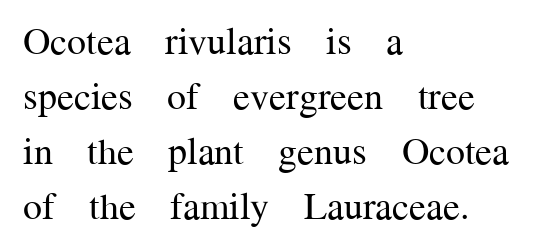
The image shows 38 px regular-weight serif type, upright; set left-aligned, normal line spacing (1.45x), normal letter spacing, not underlined; medium stroke contrast and a medium x-height.
